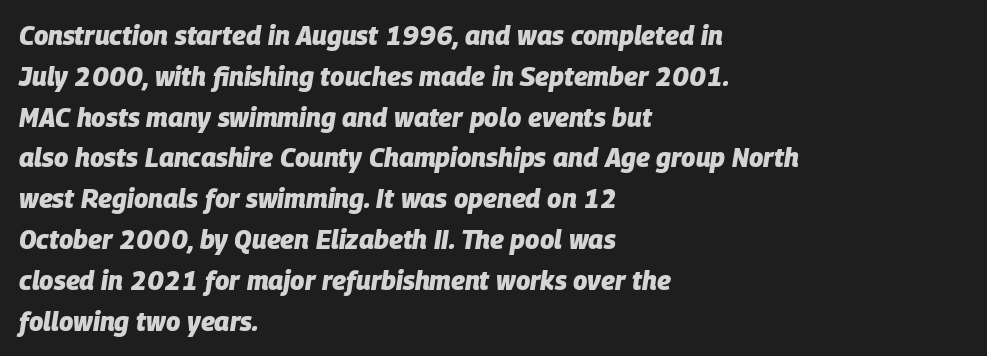
Q: Is the text bold? A: Yes.
Q: Is the text italic (slanted)? A: Yes, it leans right by about 9 degrees.
Q: Is the text underlined? A: No.
Q: How is the paragraph aligned? A: Left-aligned.
Q: Is the spacing between letters normal or unusually wide? A: Normal.
Q: Is the spacing between lines tight, normal or loose? A: Normal.
